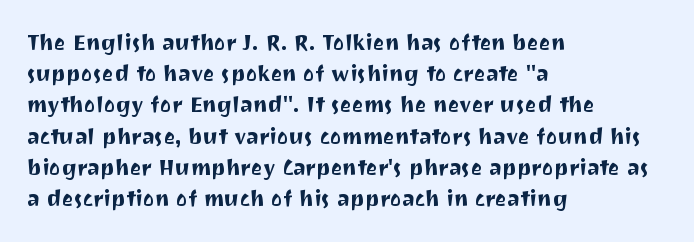
Q: Is the text italic (slanted)? A: No, it is upright.
Q: Is the text underlined? A: No.
Q: How is the paragraph aligned? A: Left-aligned.
Q: Is the spacing between letters normal or unusually wide? A: Normal.
Q: Is the spacing between lines tight, normal or loose? A: Normal.
